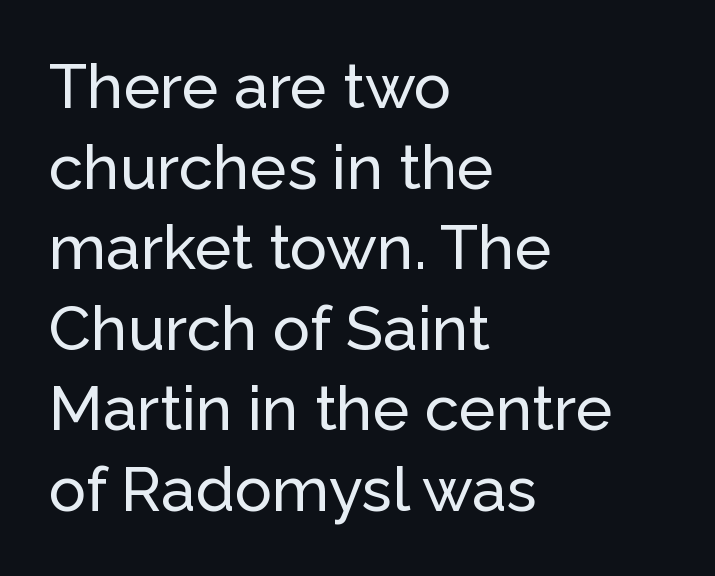
Q: Is the text italic (slanted)? A: No, it is upright.
Q: Is the typeface a serif or a sans-serif typeface? A: Sans-serif.
Q: Is the text underlined? A: No.
Q: How is the paragraph aligned? A: Left-aligned.
Q: Is the spacing between letters normal or unusually wide? A: Normal.
Q: Is the spacing between lines tight, normal or loose? A: Normal.
Q: Width (condensed, normal, or wide)? A: Normal.
Q: Stroke contrast? A: Low.
Q: x-height? A: Medium.
Q: Monospaced? A: No.
